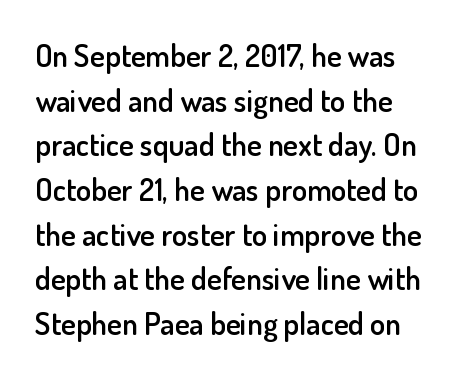
{"serif": "no", "italic": "no", "bold": "semi", "weight": "semibold", "width": "normal", "stroke_contrast": "low", "x_height": "small", "monospaced": "no", "underline": "no", "align": "left", "line_spacing": "normal", "line_spacing_ratio": 1.44, "letter_spacing": "normal", "letter_spacing_em": 0.0, "glyph_px": 31}
